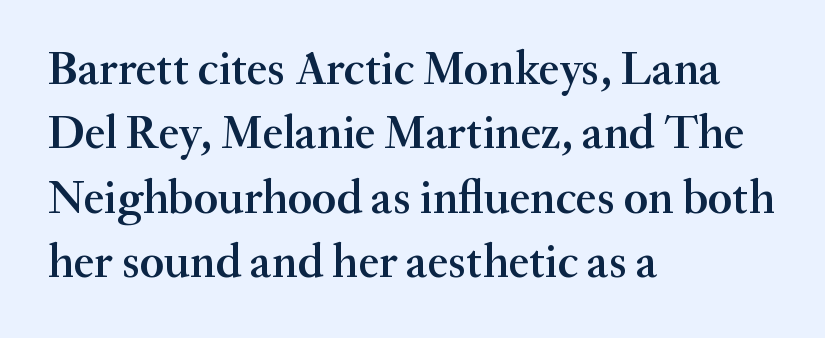
{"serif": "yes", "italic": "no", "bold": "semi", "weight": "semibold", "width": "normal", "stroke_contrast": "medium", "x_height": "small", "monospaced": "no", "underline": "no", "align": "left", "line_spacing": "normal", "line_spacing_ratio": 1.37, "letter_spacing": "normal", "letter_spacing_em": 0.0, "glyph_px": 47}
